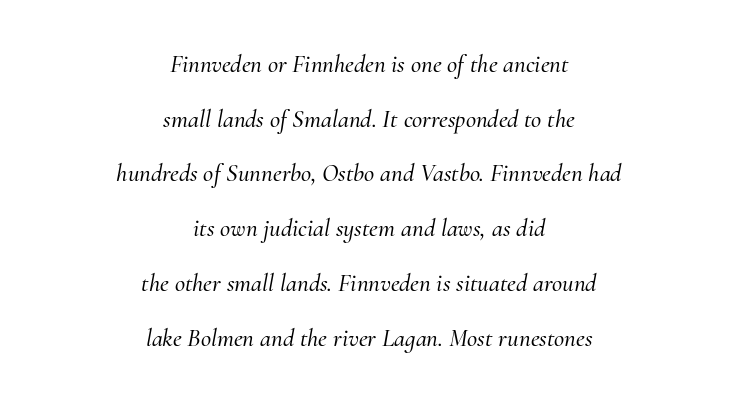
The image shows 25 px text type, italic (leaning right); set centered, loose line spacing (2.19x), normal letter spacing, not underlined.
